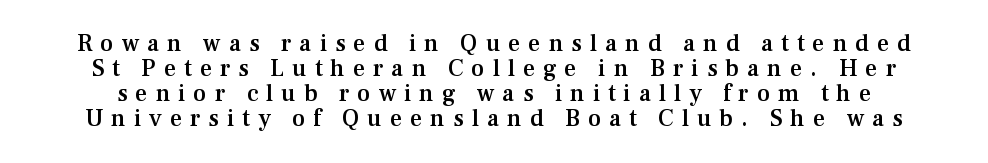
Q: Is the text bold? A: Semi-bold.
Q: Is the text italic (slanted)? A: No, it is upright.
Q: Is the text underlined? A: No.
Q: Is the spacing between letters normal or unusually wide? A: Unusually wide.
Q: Is the spacing between lines tight, normal or loose? A: Tight.
